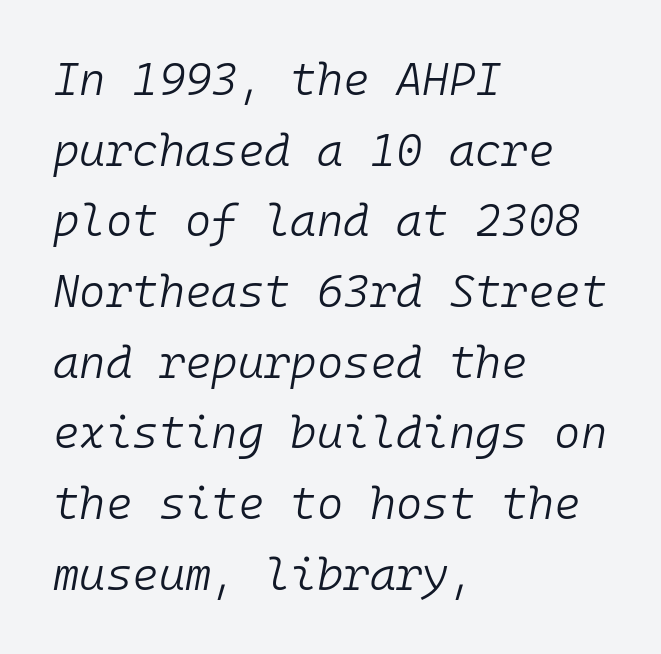
The image shows 45 px light type, italic (leaning right), monospaced; set left-aligned, normal line spacing (1.57x), normal letter spacing, not underlined; low stroke contrast and a medium x-height.
